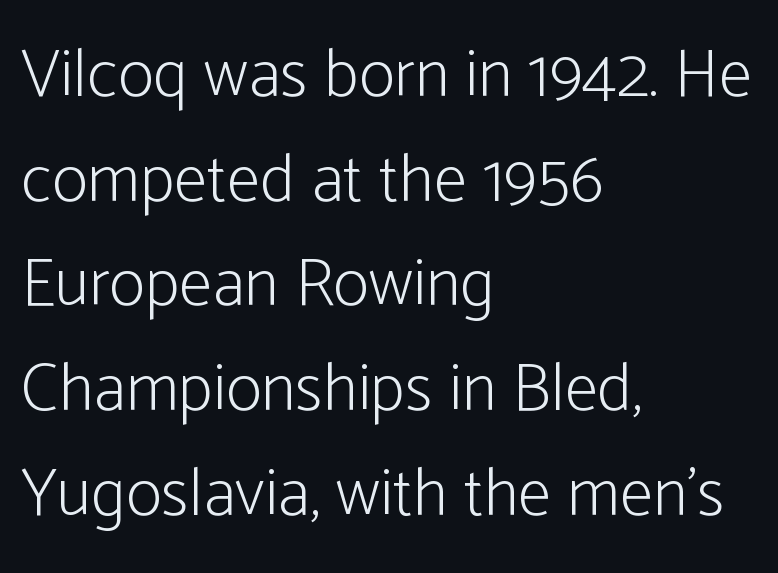
{"serif": "no", "italic": "no", "bold": "no", "weight": "light", "width": "condensed", "stroke_contrast": "low", "x_height": "medium", "monospaced": "no", "underline": "no", "align": "left", "line_spacing": "normal", "line_spacing_ratio": 1.54, "letter_spacing": "normal", "letter_spacing_em": 0.0, "glyph_px": 68}
